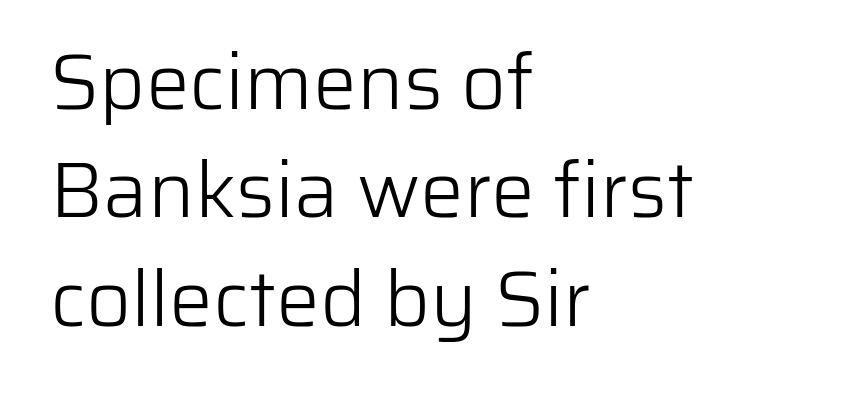
Anything drawn beneath the words? Only blank space. Caption: face not bold, strokes unweighted. Leading: standard. Line starts are locked; line ends wander. In terms of letterspacing, this is plain default setting. Unlike italic type, these characters show no tilt at all.
